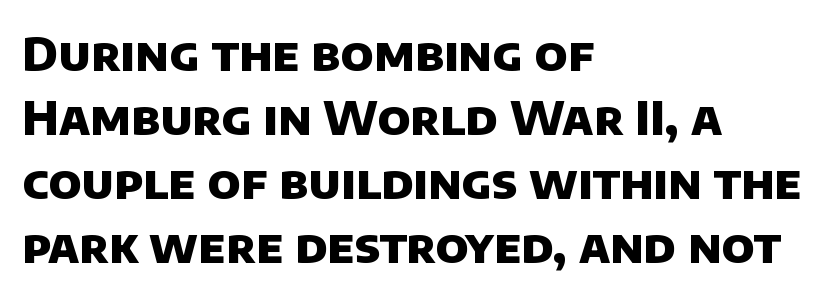
The image shows 47 px heavy sans-serif type; set left-aligned, normal line spacing (1.36x), normal letter spacing, not underlined; low stroke contrast and a large x-height.
